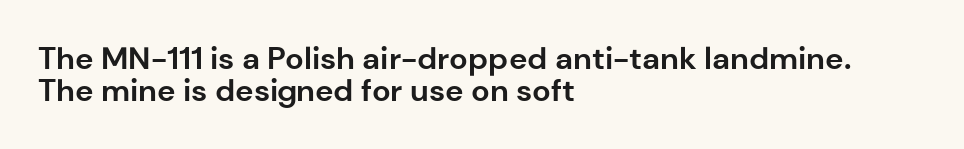
Q: Is the text bold? A: Yes.
Q: Is the text italic (slanted)? A: No, it is upright.
Q: Is the typeface a serif or a sans-serif typeface? A: Sans-serif.
Q: Is the text underlined? A: No.
Q: How is the paragraph aligned? A: Left-aligned.
Q: Is the spacing between letters normal or unusually wide? A: Normal.
Q: Is the spacing between lines tight, normal or loose? A: Tight.
Q: Width (condensed, normal, or wide)? A: Normal.
Q: Stroke contrast? A: Low.
Q: x-height? A: Medium.
Q: Monospaced? A: No.
